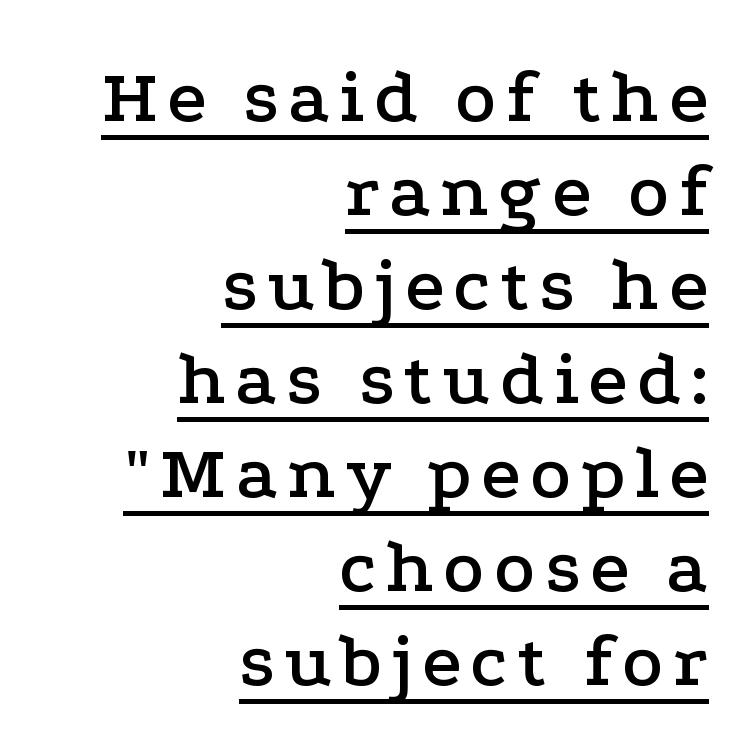
In CSS terms this would be text-align: right. Do the characters align in a grid? No, the font is proportional. The passage shown is underscored from start to finish. This is roman type, the default non-slanted kind. Serif or sans? Serif — the stroke terminals have little feet.
